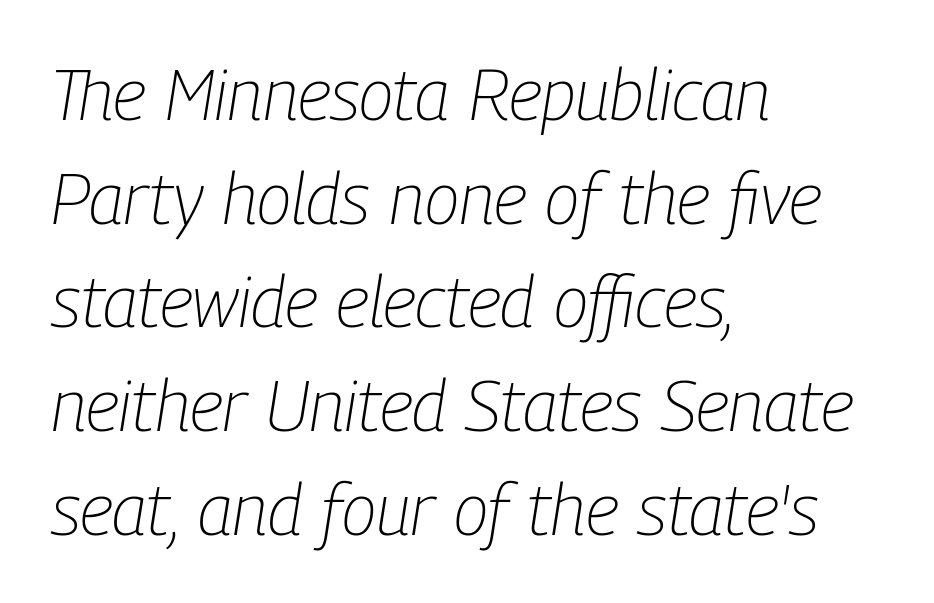
The strip under each line holds only bare page. Weight: in the light-to-regular range. A typesetter would call this proportional, since set widths differ per character. A normal amount of white space separates one row of letters from the next.
